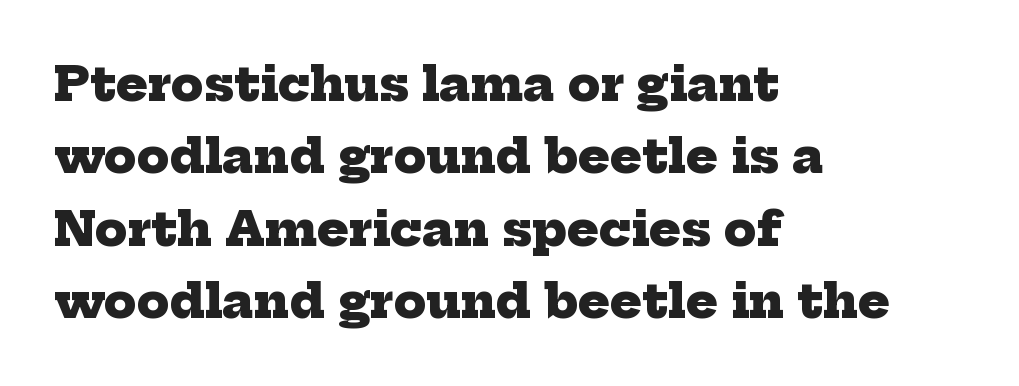
Q: Is the text bold? A: Yes.
Q: Is the typeface a serif or a sans-serif typeface? A: Serif.
Q: Is the text underlined? A: No.
Q: How is the paragraph aligned? A: Left-aligned.
Q: Is the spacing between letters normal or unusually wide? A: Normal.
Q: Is the spacing between lines tight, normal or loose? A: Normal.
Q: Width (condensed, normal, or wide)? A: Normal.
Q: Stroke contrast? A: Low.
Q: x-height? A: Medium.
Q: Monospaced? A: No.
